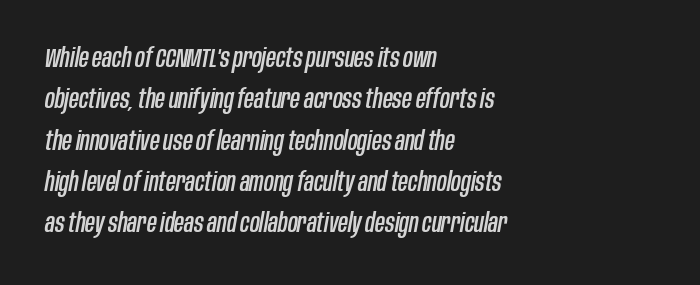
{"italic": "yes", "lean": "right", "slant_degrees": 10, "underline": "no", "align": "left", "line_spacing": "normal", "line_spacing_ratio": 1.53, "letter_spacing": "normal", "letter_spacing_em": 0.0, "glyph_px": 27}
